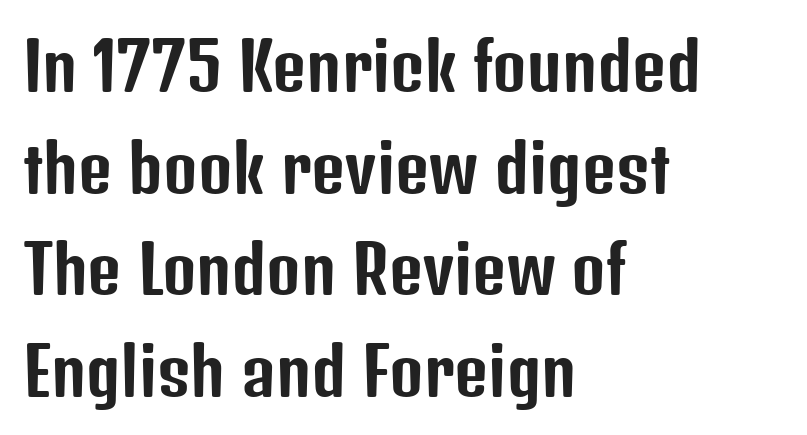
Q: Is the text italic (slanted)? A: No, it is upright.
Q: Is the typeface a serif or a sans-serif typeface? A: Sans-serif.
Q: Is the text underlined? A: No.
Q: How is the paragraph aligned? A: Left-aligned.
Q: Is the spacing between letters normal or unusually wide? A: Normal.
Q: Is the spacing between lines tight, normal or loose? A: Normal.
Q: Width (condensed, normal, or wide)? A: Condensed.
Q: Stroke contrast? A: Low.
Q: x-height? A: Medium.
Q: Monospaced? A: No.
